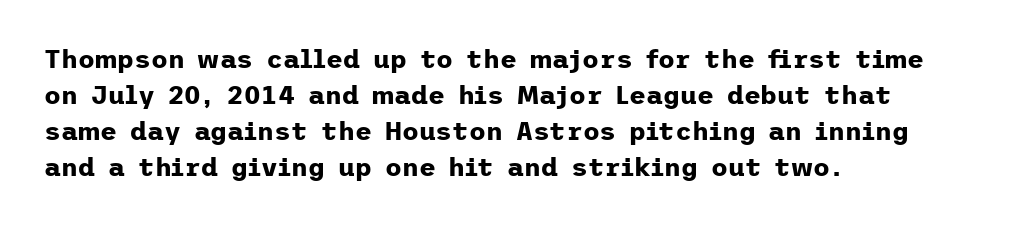
Clear beneath every line of the passage. The typography opts for an upright posture over an oblique one. Evenly set lines give the paragraph a standard silhouette. Standard letterfit; no display-style spreading of the glyphs. The compositor pushed each line to the left boundary.
